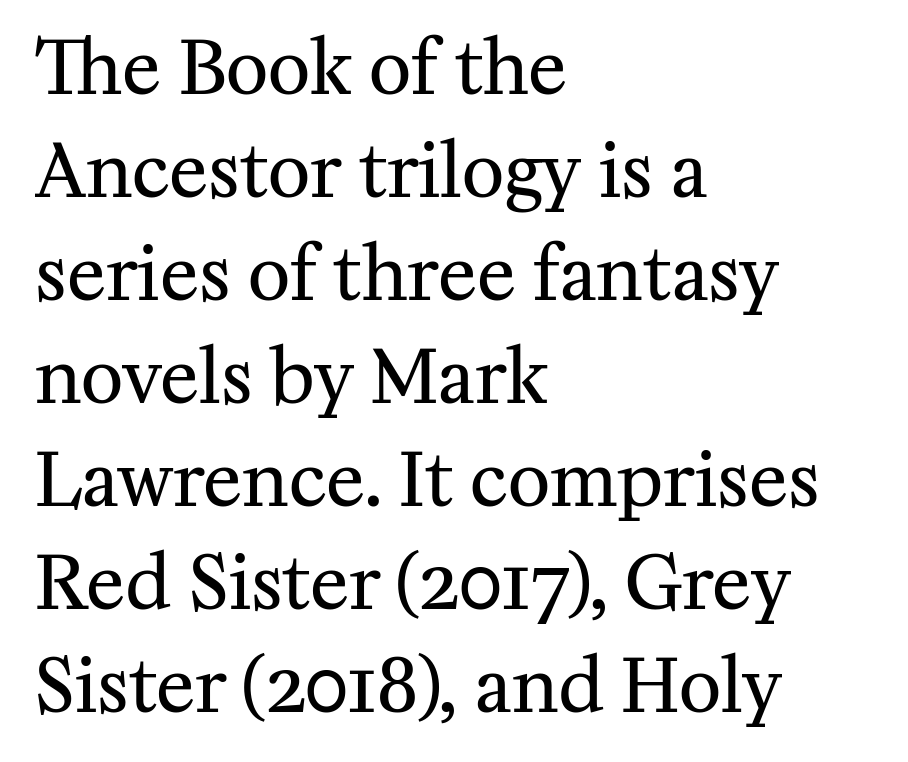
Q: Is the text bold? A: No.
Q: Is the text italic (slanted)? A: No, it is upright.
Q: Is the typeface a serif or a sans-serif typeface? A: Serif.
Q: Is the text underlined? A: No.
Q: How is the paragraph aligned? A: Left-aligned.
Q: Is the spacing between letters normal or unusually wide? A: Normal.
Q: Is the spacing between lines tight, normal or loose? A: Normal.
Q: Width (condensed, normal, or wide)? A: Normal.
Q: Stroke contrast? A: Medium.
Q: x-height? A: Medium.
Q: Monospaced? A: No.
